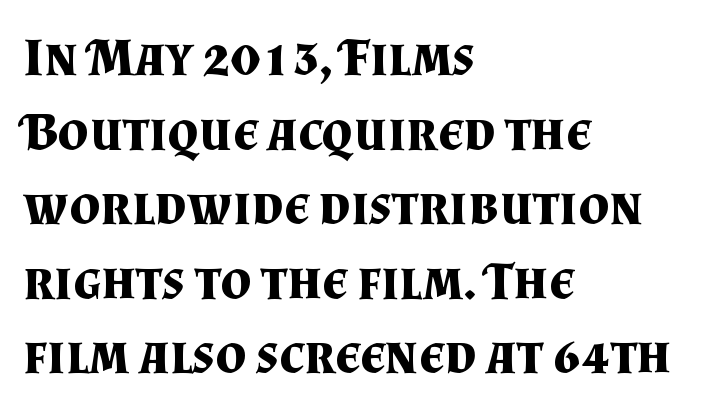
Q: Is the text bold? A: Yes.
Q: Is the text italic (slanted)? A: No, it is upright.
Q: Is the typeface a serif or a sans-serif typeface? A: Serif.
Q: Is the text underlined? A: No.
Q: How is the paragraph aligned? A: Left-aligned.
Q: Is the spacing between letters normal or unusually wide? A: Normal.
Q: Is the spacing between lines tight, normal or loose? A: Normal.
Q: Width (condensed, normal, or wide)? A: Normal.
Q: Stroke contrast? A: Medium.
Q: x-height? A: Small.
Q: Monospaced? A: No.
